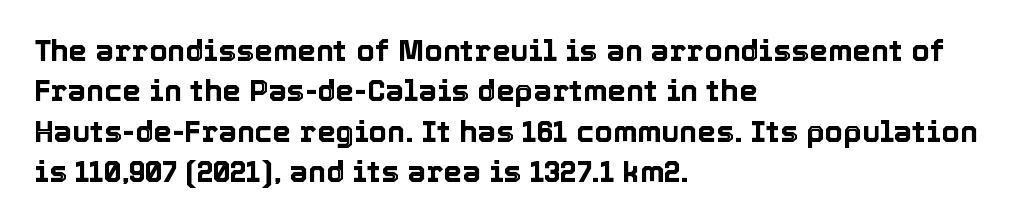
{"italic": "no", "width": "normal", "x_height": "medium", "monospaced": "no", "underline": "no", "align": "left", "line_spacing": "normal", "line_spacing_ratio": 1.35, "letter_spacing": "normal", "letter_spacing_em": 0.0, "glyph_px": 30}
